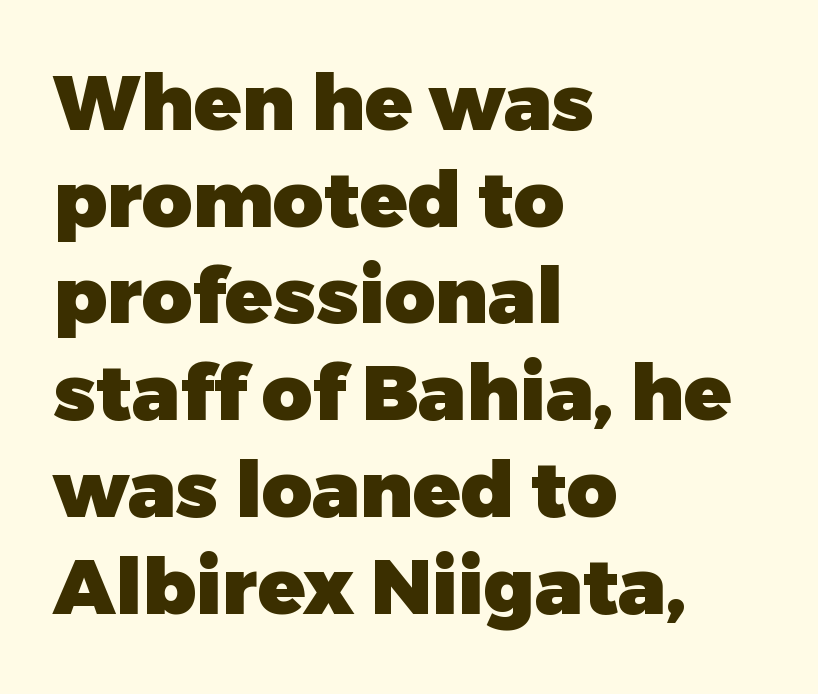
The image shows 78 px heavy sans-serif type, upright; set left-aligned, line spacing 1.24x, normal letter spacing, not underlined; low stroke contrast and a medium x-height.
